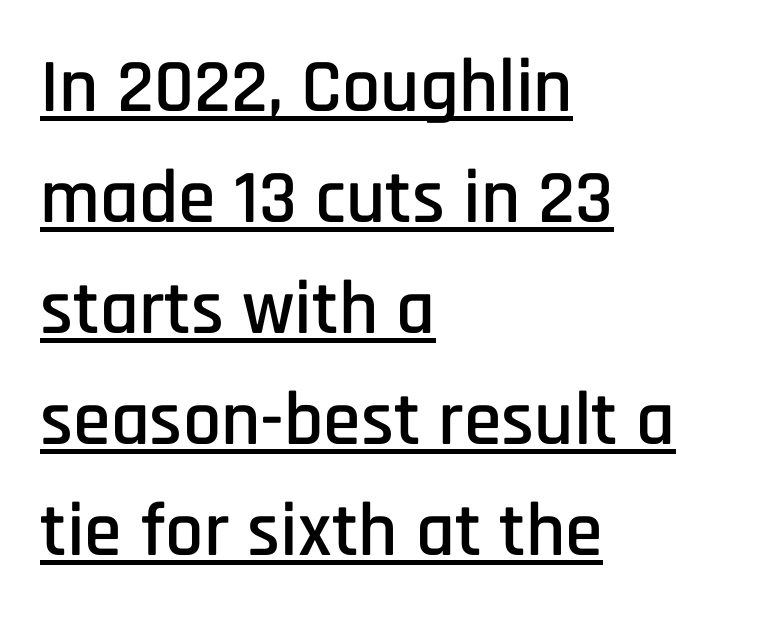
{"serif": "no", "italic": "no", "width": "condensed", "stroke_contrast": "low", "x_height": "large", "monospaced": "no", "underline": "yes", "align": "left", "line_spacing": "normal", "line_spacing_ratio": 1.46, "letter_spacing": "normal", "letter_spacing_em": 0.0, "glyph_px": 76}
